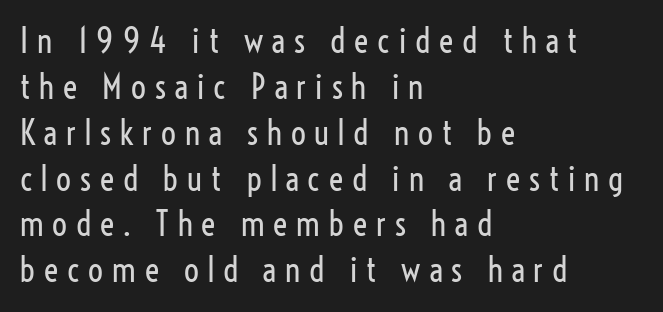
Nothing sits at the stroke ends, so this counts as sans-serif. The baseline area is clear. Every stem runs plumb, perpendicular to the baseline. The letterforms stand isolated, each surrounded by extra space. Compared with a centered layout, this one pins lines to the left instead.
